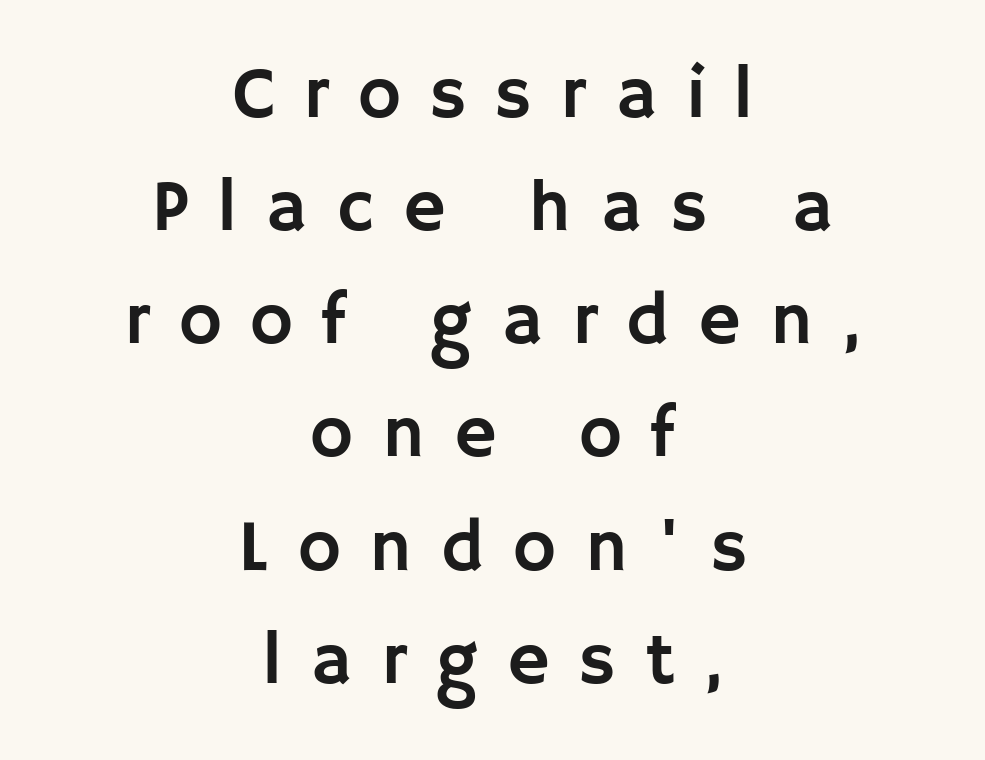
The image shows 73 px sans-serif type, upright; set centered, normal line spacing (1.55x), unusually wide letter spacing (+0.4 em), not underlined; low stroke contrast and a large x-height.
